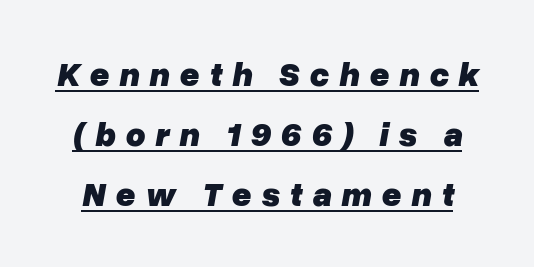
The image shows 34 px heavy type, italic (leaning right); set line spacing 1.77x, unusually wide letter spacing (+0.28 em), underlined; low stroke contrast and a medium x-height.
